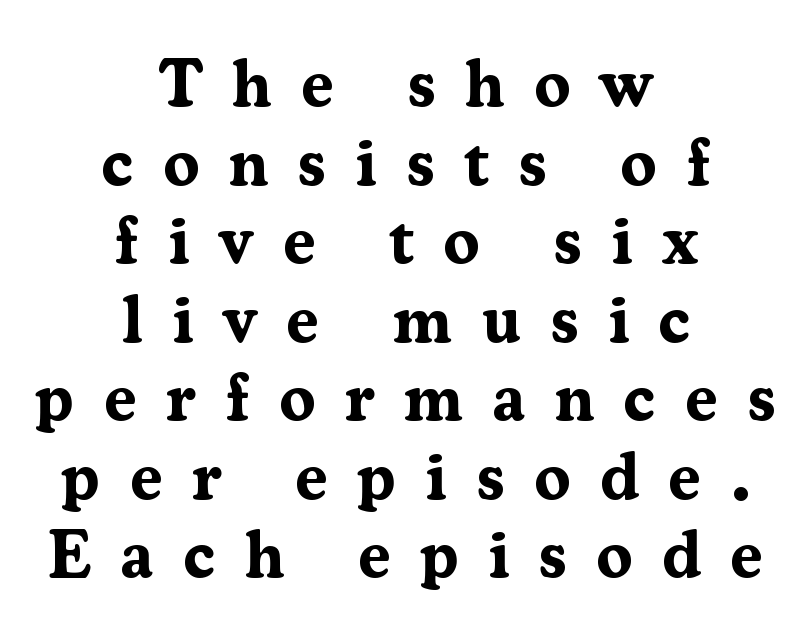
The image shows 66 px bold serif type, upright; set centered, line spacing 1.19x, unusually wide letter spacing (+0.44 em), not underlined; medium stroke contrast and a medium x-height.
